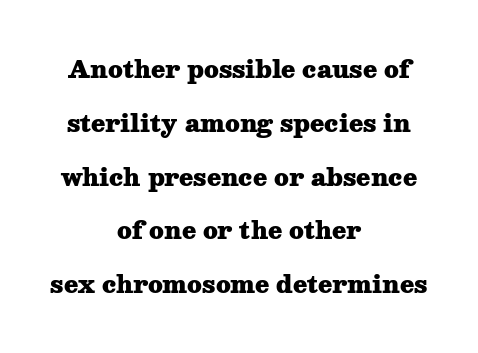
The image shows 23 px bold type, upright; set centered, loose line spacing (2.34x), normal letter spacing, not underlined.
